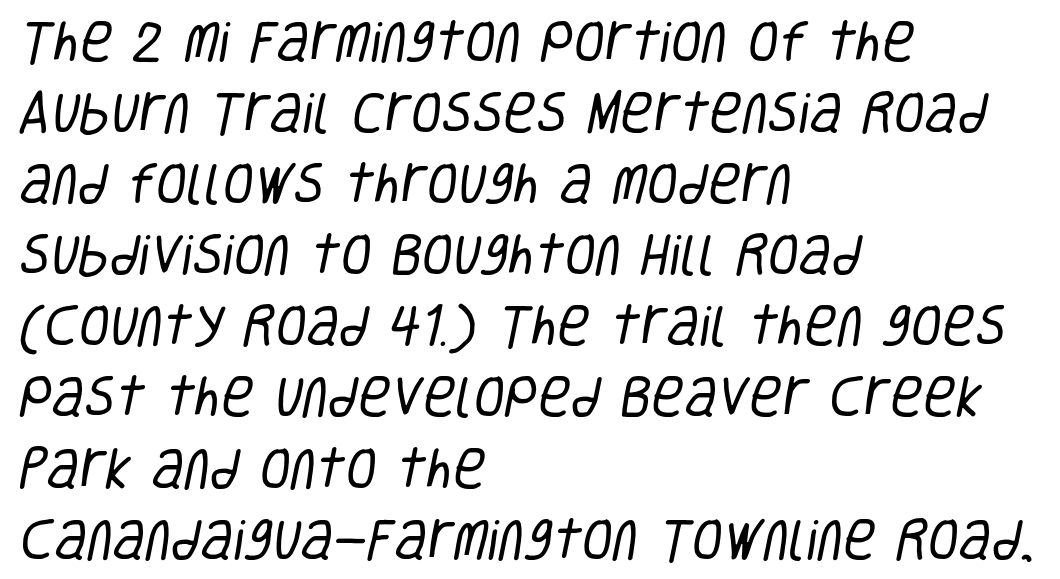
{"serif": "no", "bold": "no", "weight": "regular", "width": "condensed", "stroke_contrast": "low", "x_height": "large", "monospaced": "no", "underline": "no", "align": "left", "line_spacing": "normal", "line_spacing_ratio": 1.58, "letter_spacing": "normal", "letter_spacing_em": 0.0, "glyph_px": 45}
